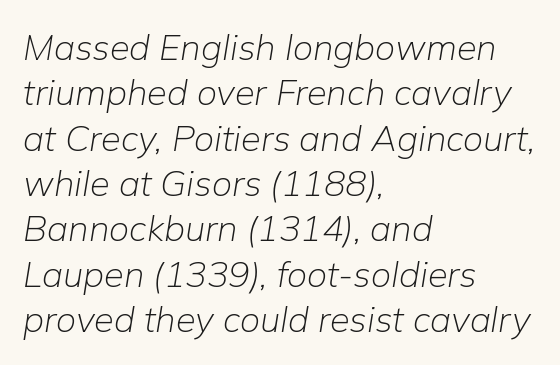
Glyph-to-glyph distance matches everyday printed text. The rendering anchors every line to the left-hand side. The glyphs look as if they've been sheared to an angle. Whoever set this chose a conventional vertical rhythm.
